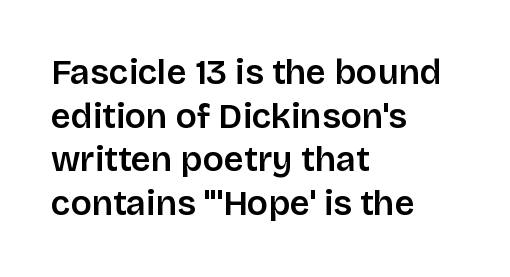
Q: Is the text italic (slanted)? A: No, it is upright.
Q: Is the typeface a serif or a sans-serif typeface? A: Sans-serif.
Q: Is the text underlined? A: No.
Q: How is the paragraph aligned? A: Left-aligned.
Q: Is the spacing between letters normal or unusually wide? A: Normal.
Q: Is the spacing between lines tight, normal or loose? A: Normal.
Q: Width (condensed, normal, or wide)? A: Normal.
Q: Stroke contrast? A: Low.
Q: x-height? A: Large.
Q: Monospaced? A: No.
